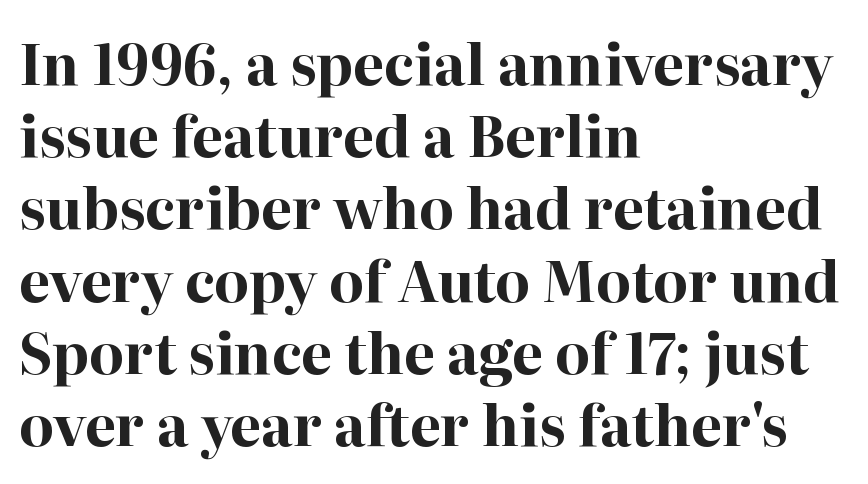
The image shows 56 px bold serif type, upright; set left-aligned, normal line spacing (1.29x), normal letter spacing, not underlined; high stroke contrast and a medium x-height.
